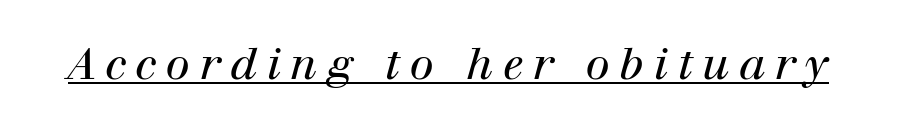
Italic? Definitely — the glyphs are oblique. Looks like someone drew a line under every word here. The letters advance in unequal steps, a hallmark of proportional type. Unlike a clean sans, this face finishes its strokes with serifs. Ink coverage per letter is moderate at most.
